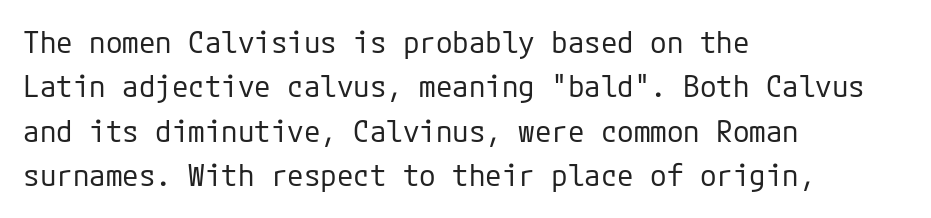
The image shows 30 px regular-weight sans-serif type, upright; set left-aligned, normal line spacing (1.48x), normal letter spacing, not underlined; low stroke contrast and a medium x-height.
